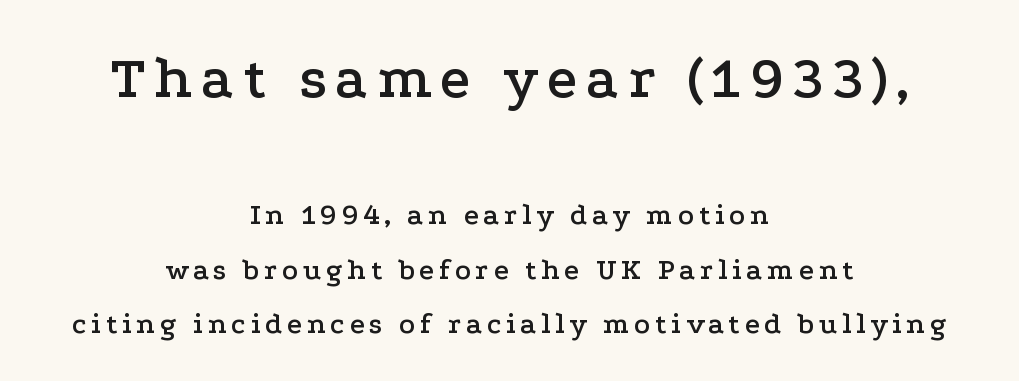
{"serif": "yes", "italic": "no", "width": "wide", "stroke_contrast": "low", "x_height": "medium", "monospaced": "no", "underline": "no", "align": "center", "line_spacing_ratio": 1.82, "larger_block": "first", "size_ratio": 2.0, "glyph_px": 60}
